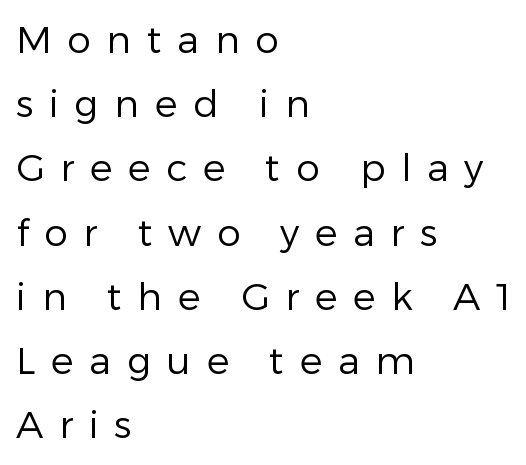
Q: Is the text bold? A: No.
Q: Is the text italic (slanted)? A: No, it is upright.
Q: Is the typeface a serif or a sans-serif typeface? A: Sans-serif.
Q: Is the text underlined? A: No.
Q: How is the paragraph aligned? A: Left-aligned.
Q: Is the spacing between letters normal or unusually wide? A: Unusually wide.
Q: Is the spacing between lines tight, normal or loose? A: Normal.
Q: Width (condensed, normal, or wide)? A: Normal.
Q: Stroke contrast? A: Low.
Q: x-height? A: Medium.
Q: Monospaced? A: No.
